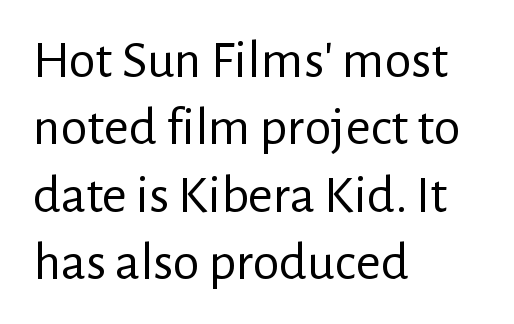
Q: Is the text bold? A: No.
Q: Is the text italic (slanted)? A: No, it is upright.
Q: Is the typeface a serif or a sans-serif typeface? A: Sans-serif.
Q: Is the text underlined? A: No.
Q: How is the paragraph aligned? A: Left-aligned.
Q: Is the spacing between letters normal or unusually wide? A: Normal.
Q: Is the spacing between lines tight, normal or loose? A: Normal.
Q: Width (condensed, normal, or wide)? A: Normal.
Q: Stroke contrast? A: Low.
Q: x-height? A: Medium.
Q: Monospaced? A: No.
